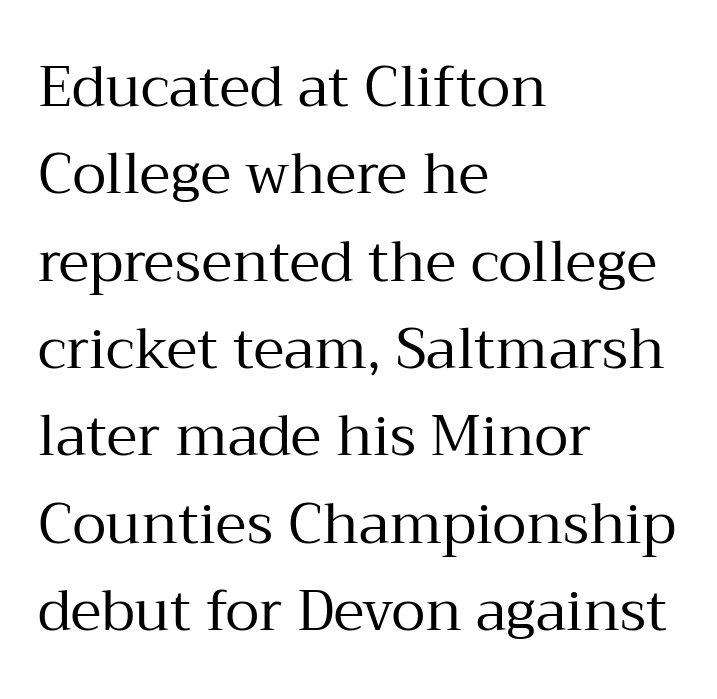
{"serif": "yes", "italic": "no", "bold": "no", "weight": "regular", "width": "normal", "stroke_contrast": "medium", "x_height": "medium", "monospaced": "no", "underline": "no", "align": "left", "line_spacing": "normal", "line_spacing_ratio": 1.56, "letter_spacing": "normal", "letter_spacing_em": 0.0, "glyph_px": 56}
